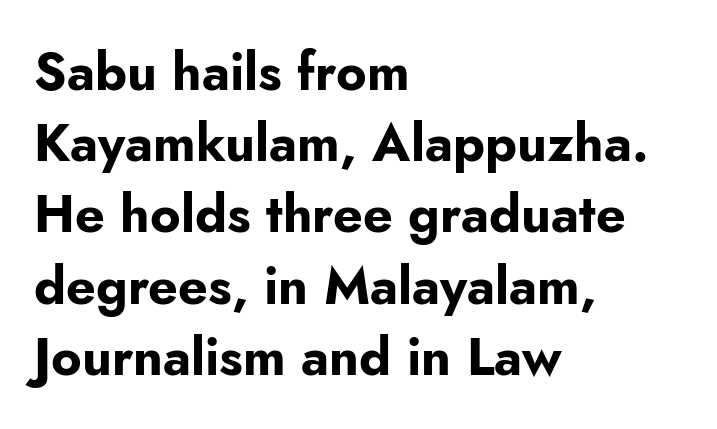
Q: Is the text bold? A: Yes.
Q: Is the text italic (slanted)? A: No, it is upright.
Q: Is the typeface a serif or a sans-serif typeface? A: Sans-serif.
Q: Is the text underlined? A: No.
Q: How is the paragraph aligned? A: Left-aligned.
Q: Is the spacing between letters normal or unusually wide? A: Normal.
Q: Is the spacing between lines tight, normal or loose? A: Normal.
Q: Width (condensed, normal, or wide)? A: Normal.
Q: Stroke contrast? A: Low.
Q: x-height? A: Small.
Q: Monospaced? A: No.
